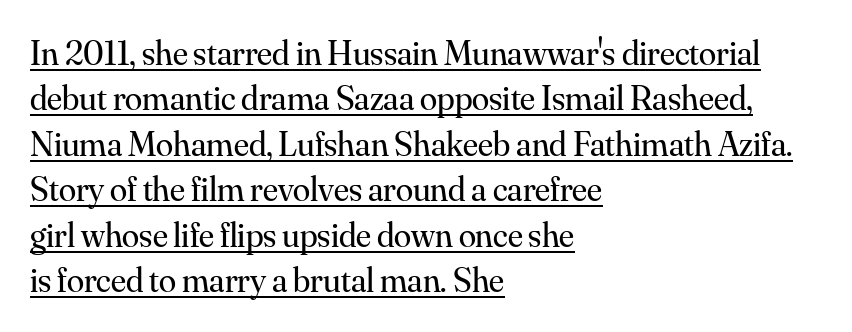
{"serif": "yes", "italic": "no", "bold": "no", "weight": "regular", "width": "normal", "stroke_contrast": "medium", "x_height": "small", "monospaced": "no", "underline": "yes", "align": "left", "line_spacing": "normal", "line_spacing_ratio": 1.3, "letter_spacing": "normal", "letter_spacing_em": 0.0, "glyph_px": 35}
